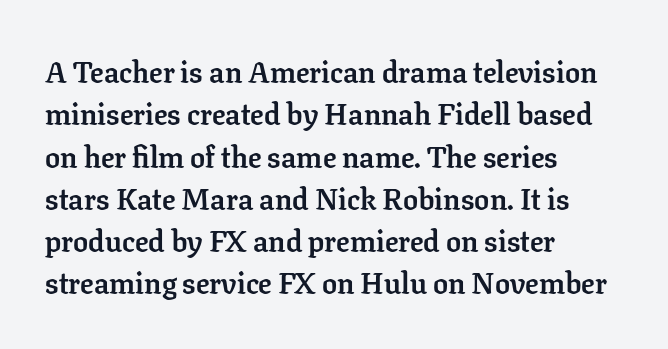
Q: Is the text bold? A: Yes.
Q: Is the text italic (slanted)? A: No, it is upright.
Q: Is the typeface a serif or a sans-serif typeface? A: Serif.
Q: Is the text underlined? A: No.
Q: How is the paragraph aligned? A: Left-aligned.
Q: Is the spacing between letters normal or unusually wide? A: Normal.
Q: Is the spacing between lines tight, normal or loose? A: Normal.
Q: Width (condensed, normal, or wide)? A: Normal.
Q: Stroke contrast? A: Low.
Q: x-height? A: Medium.
Q: Monospaced? A: No.
